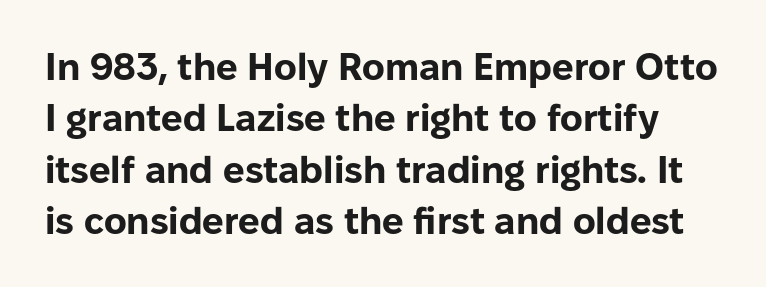
{"serif": "no", "italic": "no", "bold": "yes", "weight": "bold", "width": "normal", "stroke_contrast": "low", "x_height": "medium", "monospaced": "no", "underline": "no", "line_spacing": "normal", "line_spacing_ratio": 1.35, "letter_spacing": "normal", "letter_spacing_em": 0.0, "glyph_px": 38}
